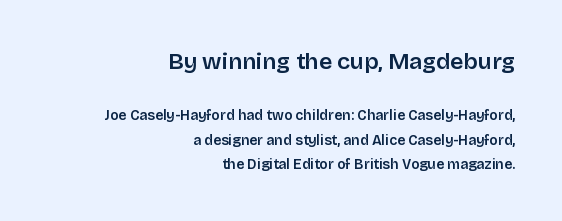
Q: Is the text bold? A: Semi-bold.
Q: Is the text italic (slanted)? A: No, it is upright.
Q: Is the text underlined? A: No.
Q: How is the paragraph aligned? A: Right-aligned.
Q: Is the spacing between letters normal or unusually wide? A: Normal.
Q: Which block of text is set in a larger size, the first (top) or the second (bottom)? A: The first (top) one.
